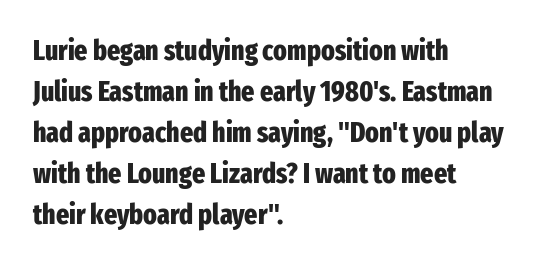
This sample has the flowing, uneven cadence of proportional lettering. The typesetting leans heavy: a genuine bold. Each row of text sits above clean, open space. No italicization has been applied; the sample stays upright.
